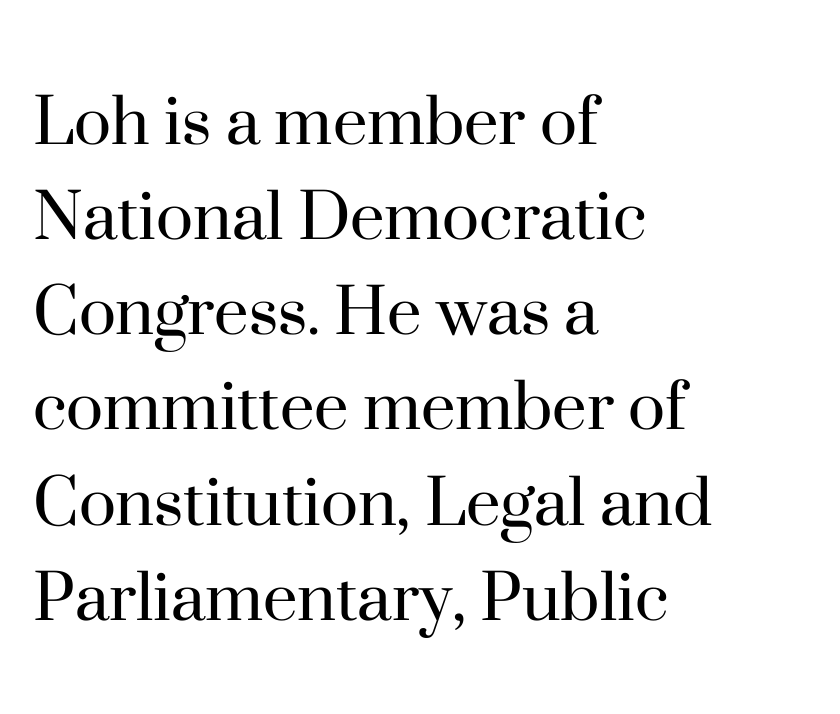
Stroke terminals: seriffed. Underline: absent. Italic? Not at all — the glyphs are vertical. A student would call this left alignment; a typographer would say flush left, rag right.
